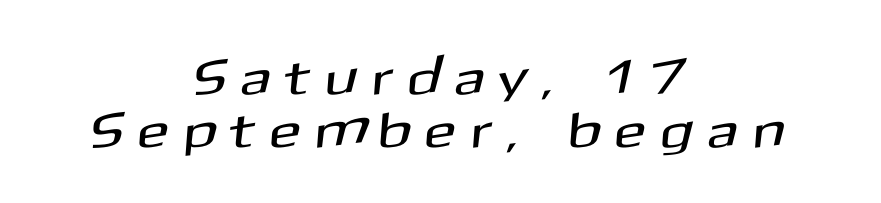
The letters advance in unequal steps, a hallmark of proportional type. This block would grow much taller if given ordinary leading; it's compressed now. Check the space under the baseline: it is left empty. The characters display no serif detailing; their extremities are plain.
